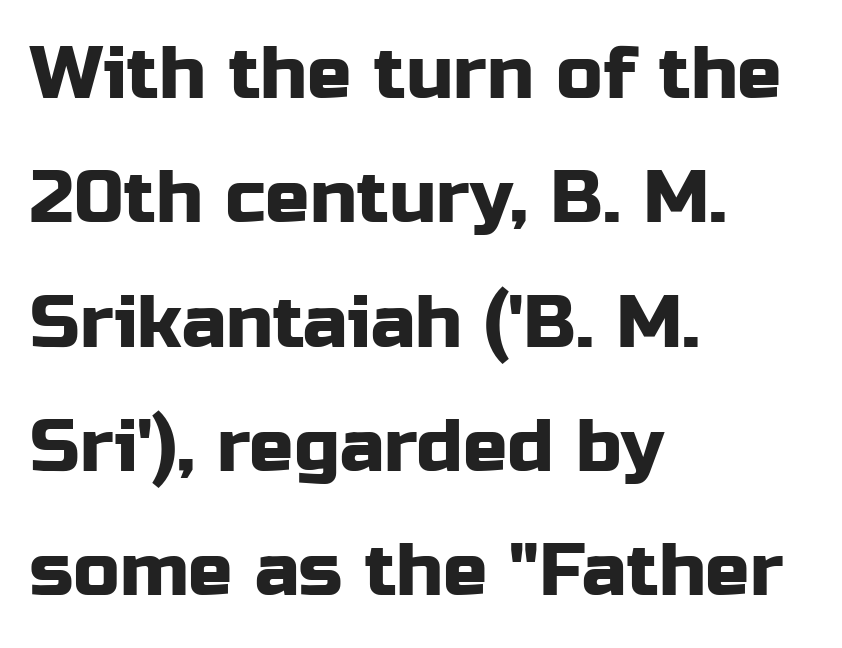
Q: Is the text italic (slanted)? A: No, it is upright.
Q: Is the typeface a serif or a sans-serif typeface? A: Sans-serif.
Q: Is the text underlined? A: No.
Q: How is the paragraph aligned? A: Left-aligned.
Q: Is the spacing between letters normal or unusually wide? A: Normal.
Q: Is the spacing between lines tight, normal or loose? A: Normal.
Q: Width (condensed, normal, or wide)? A: Normal.
Q: Stroke contrast? A: Low.
Q: x-height? A: Medium.
Q: Monospaced? A: No.
